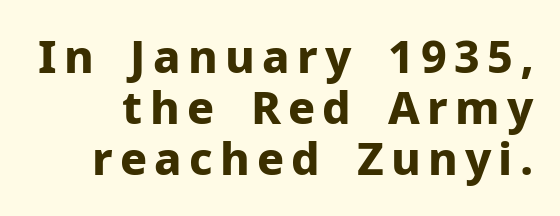
The image shows 45 px bold sans-serif type, upright; set tight line spacing (1.13x), not underlined; low stroke contrast and a medium x-height.
